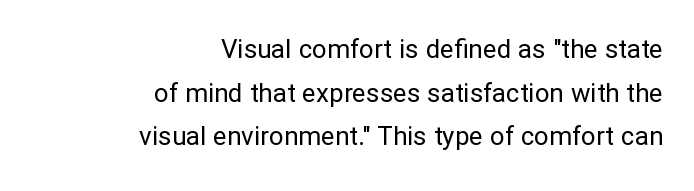
The image shows 26 px text type, upright; set right-aligned, normal line spacing (1.68x), normal letter spacing, not underlined.
